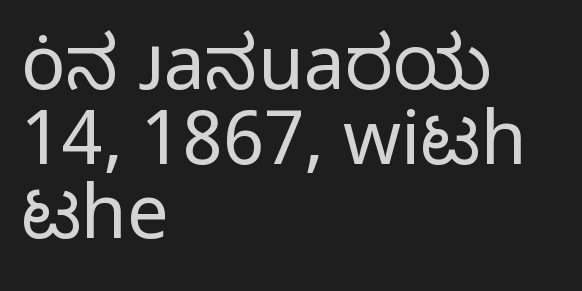
Q: Is the text bold? A: No.
Q: Is the text italic (slanted)? A: No, it is upright.
Q: Is the typeface a serif or a sans-serif typeface? A: Sans-serif.
Q: Is the text underlined? A: No.
Q: How is the paragraph aligned? A: Left-aligned.
Q: Is the spacing between letters normal or unusually wide? A: Normal.
Q: Is the spacing between lines tight, normal or loose? A: Tight.
Q: Width (condensed, normal, or wide)? A: Normal.
Q: Stroke contrast? A: Low.
Q: x-height? A: Medium.
Q: Monospaced? A: No.
